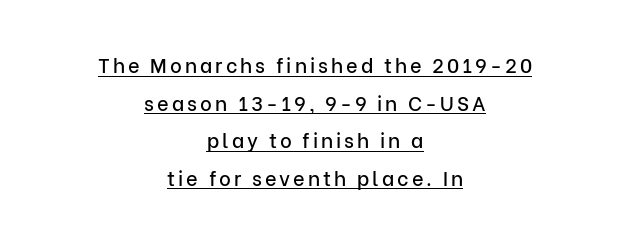
The image shows 20 px text type, upright; set centered, line spacing 1.88x, underlined.
